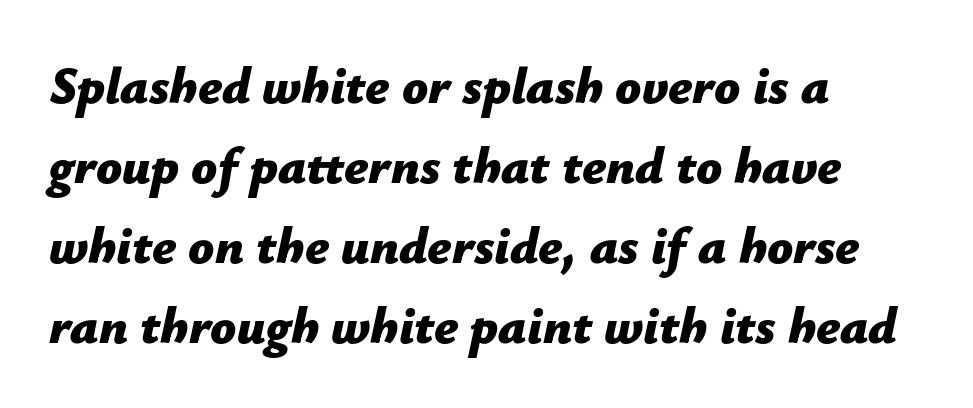
Rendered with sloped, italic letterforms. This sample keeps an unexceptional amount of space between lines. The rag falls on the right side of this text block. Plenty of ink on the page — the face is bold. Each row of text sits above clean, open space.
